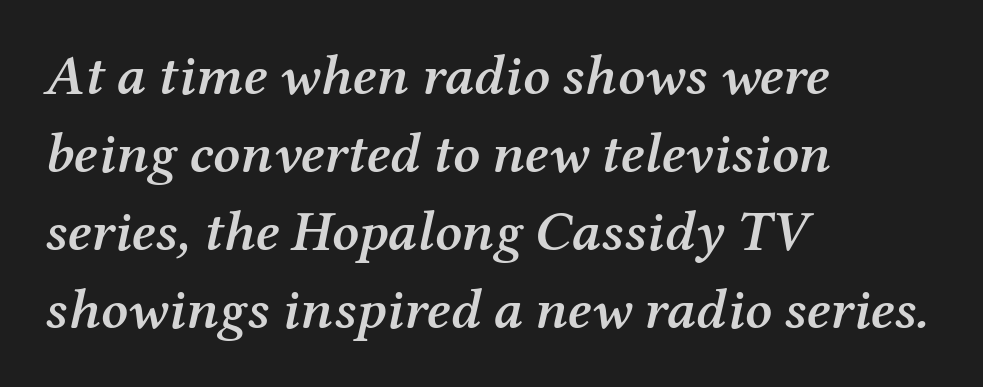
The image shows 57 px semibold serif type, italic (leaning right); set left-aligned, normal line spacing (1.37x), normal letter spacing, not underlined; medium stroke contrast and a medium x-height.
